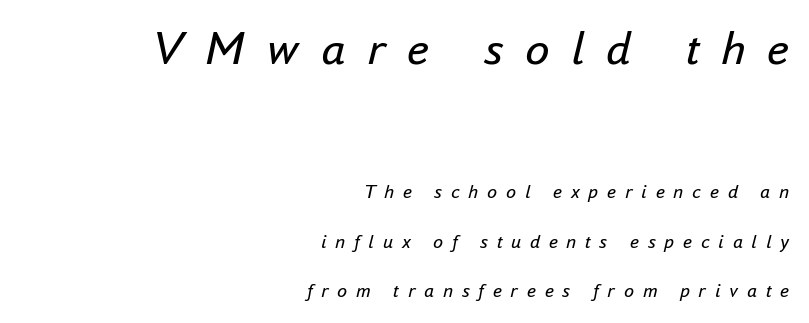
The image shows 49 px regular-weight type, italic (leaning right); set right-aligned, loose line spacing (2.47x), unusually wide letter spacing (+0.44 em), not underlined; the first (top) block is 2.45x larger; low stroke contrast and a small x-height.
